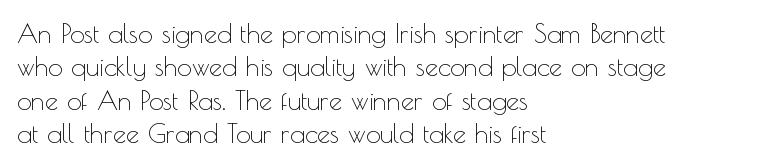
Compared with typical paragraphs, the rows here are spaced about the same. The letters stand straight up with perfectly vertical stems. Short and long lines alike share a common starting point at left. Is the stroke heavy? The answer is a plain regular-or-lighter. In terms of letterspacing, this is plain default setting. Just letters on the line, the space beneath them empty.
